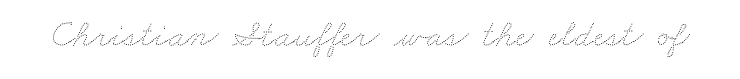
The image shows 38 px thin, wide type; set normal letter spacing, not underlined; medium stroke contrast and a small x-height.
